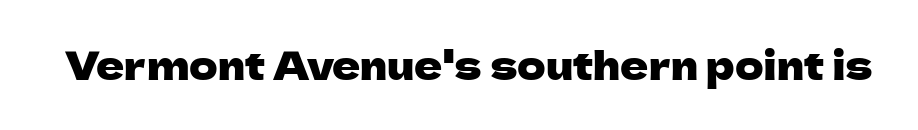
Q: Is the text italic (slanted)? A: No, it is upright.
Q: Is the typeface a serif or a sans-serif typeface? A: Sans-serif.
Q: Is the text underlined? A: No.
Q: Is the spacing between letters normal or unusually wide? A: Normal.
Q: Width (condensed, normal, or wide)? A: Normal.
Q: Stroke contrast? A: Low.
Q: x-height? A: Medium.
Q: Monospaced? A: No.
